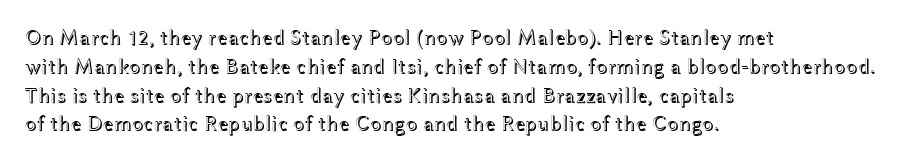
Q: Is the text italic (slanted)? A: No, it is upright.
Q: Is the text underlined? A: No.
Q: How is the paragraph aligned? A: Left-aligned.
Q: Is the spacing between letters normal or unusually wide? A: Normal.
Q: Is the spacing between lines tight, normal or loose? A: Normal.
